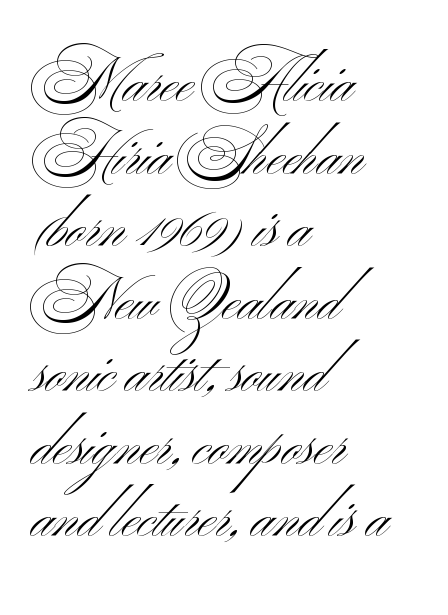
{"serif": "no", "bold": "no", "weight": "light", "width": "wide", "stroke_contrast": "medium", "x_height": "small", "monospaced": "no", "underline": "no", "align": "left", "line_spacing_ratio": 1.23, "letter_spacing": "normal", "letter_spacing_em": 0.0, "glyph_px": 59}
